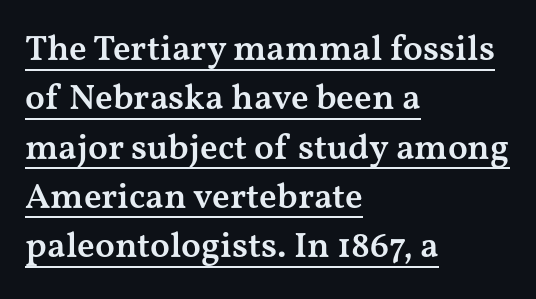
Q: Is the text bold? A: Semi-bold.
Q: Is the text italic (slanted)? A: No, it is upright.
Q: Is the typeface a serif or a sans-serif typeface? A: Serif.
Q: Is the text underlined? A: Yes.
Q: How is the paragraph aligned? A: Left-aligned.
Q: Is the spacing between letters normal or unusually wide? A: Normal.
Q: Is the spacing between lines tight, normal or loose? A: Normal.
Q: Width (condensed, normal, or wide)? A: Wide.
Q: Stroke contrast? A: Medium.
Q: x-height? A: Medium.
Q: Monospaced? A: No.
